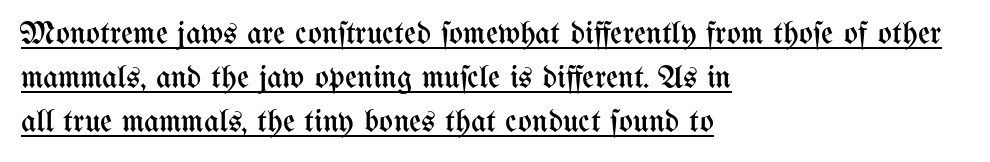
The typesetter has applied underlining to the passage shown. The letterforms sit shoulder to shoulder at normal distance. The characters are drawn with everyday or finer stroke widths. Upright lettering throughout. Leading: standard.
